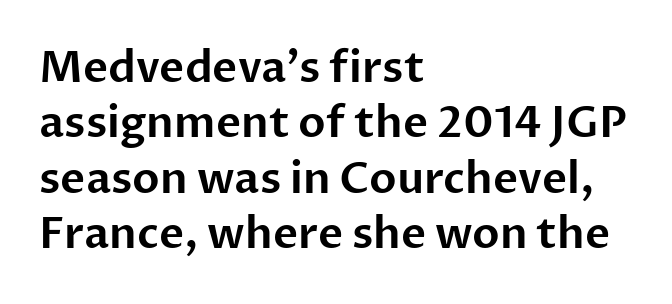
The image shows 43 px sans-serif type, upright; set left-aligned, normal line spacing (1.29x), normal letter spacing, not underlined; low stroke contrast and a medium x-height.
